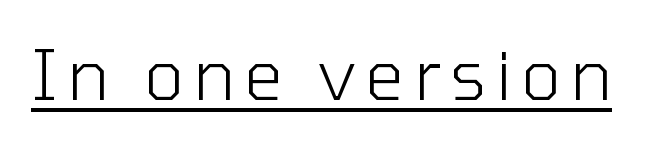
The image shows 69 px light sans-serif type, upright; set underlined; low stroke contrast and a medium x-height.
